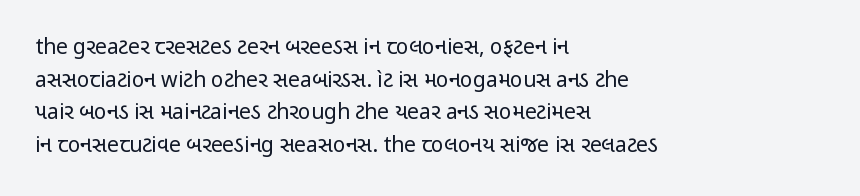
Q: Is the text bold? A: No.
Q: Is the text italic (slanted)? A: No, it is upright.
Q: Is the text underlined? A: No.
Q: How is the paragraph aligned? A: Left-aligned.
Q: Is the spacing between letters normal or unusually wide? A: Normal.
Q: Is the spacing between lines tight, normal or loose? A: Normal.
